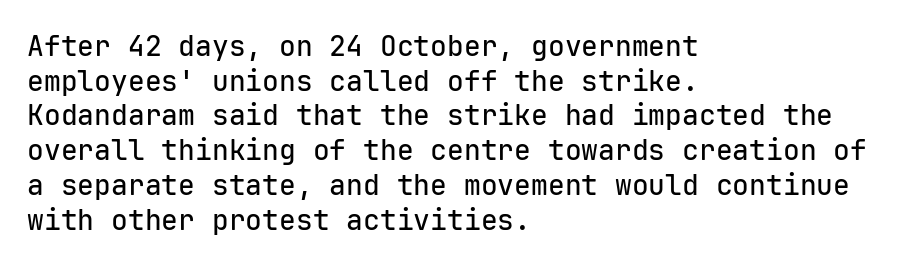
{"serif": "no", "italic": "no", "width": "normal", "stroke_contrast": "low", "x_height": "medium", "monospaced": "yes", "underline": "no", "align": "left", "line_spacing_ratio": 1.24, "letter_spacing": "normal", "letter_spacing_em": 0.0, "glyph_px": 28}
